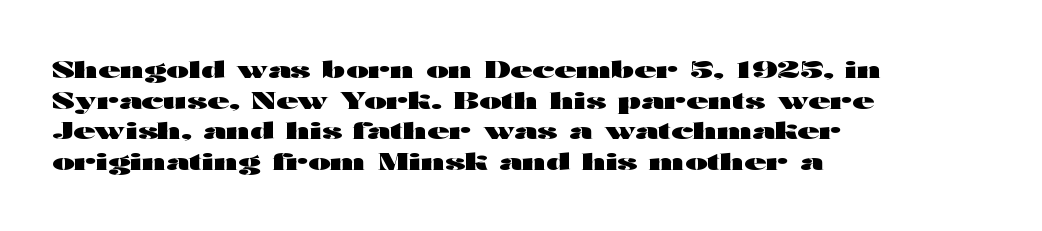
{"italic": "no", "bold": "yes", "underline": "no", "align": "left", "line_spacing": "normal", "line_spacing_ratio": 1.28, "letter_spacing": "normal", "letter_spacing_em": 0.0, "glyph_px": 24}
